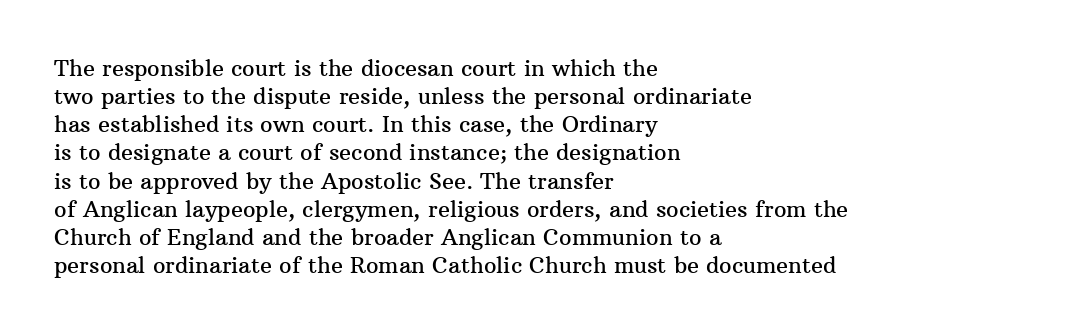
{"italic": "no", "underline": "no", "align": "left", "line_spacing": "normal", "line_spacing_ratio": 1.28, "letter_spacing": "normal", "letter_spacing_em": 0.0, "glyph_px": 22}
